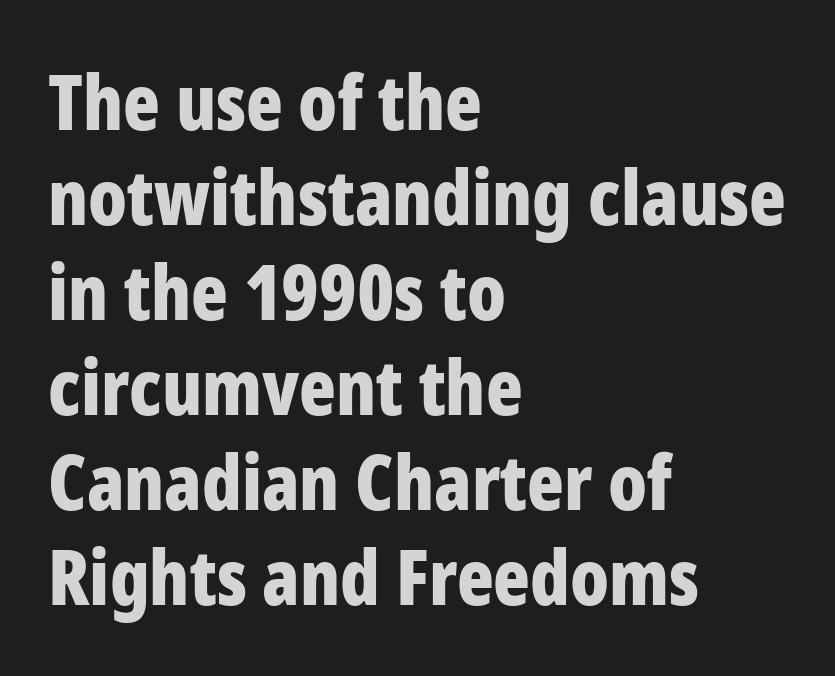
Q: Is the text bold? A: Yes.
Q: Is the text italic (slanted)? A: No, it is upright.
Q: Is the typeface a serif or a sans-serif typeface? A: Sans-serif.
Q: Is the text underlined? A: No.
Q: How is the paragraph aligned? A: Left-aligned.
Q: Is the spacing between letters normal or unusually wide? A: Normal.
Q: Is the spacing between lines tight, normal or loose? A: Normal.
Q: Width (condensed, normal, or wide)? A: Condensed.
Q: Stroke contrast? A: Low.
Q: x-height? A: Medium.
Q: Monospaced? A: No.
